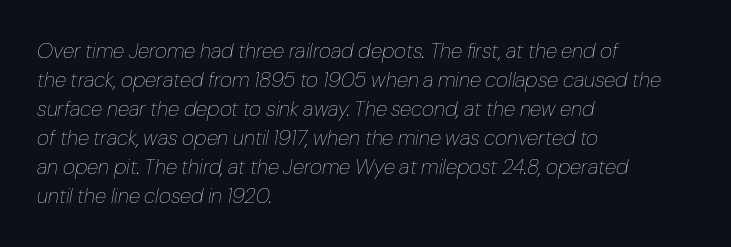
Q: Is the text bold? A: No.
Q: Is the text italic (slanted)? A: Yes, it leans right by about 10 degrees.
Q: Is the text underlined? A: No.
Q: How is the paragraph aligned? A: Left-aligned.
Q: Is the spacing between letters normal or unusually wide? A: Normal.
Q: Is the spacing between lines tight, normal or loose? A: Normal.
